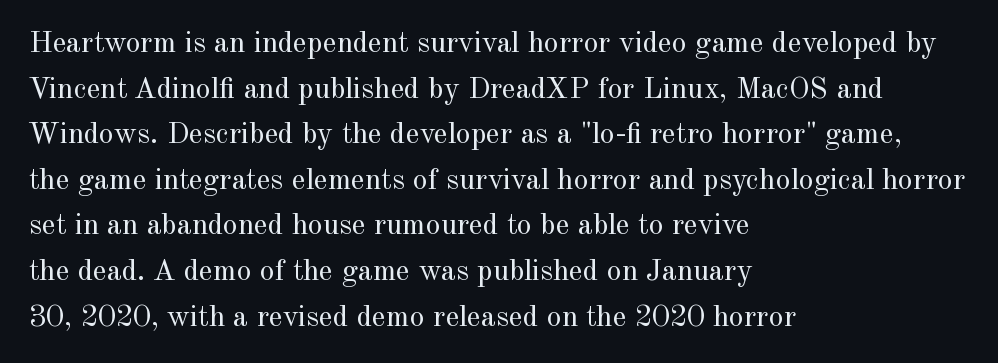
Q: Is the text bold? A: No.
Q: Is the text italic (slanted)? A: No, it is upright.
Q: Is the typeface a serif or a sans-serif typeface? A: Serif.
Q: Is the text underlined? A: No.
Q: How is the paragraph aligned? A: Left-aligned.
Q: Is the spacing between letters normal or unusually wide? A: Normal.
Q: Is the spacing between lines tight, normal or loose? A: Normal.
Q: Width (condensed, normal, or wide)? A: Normal.
Q: x-height? A: Small.
Q: Monospaced? A: No.
